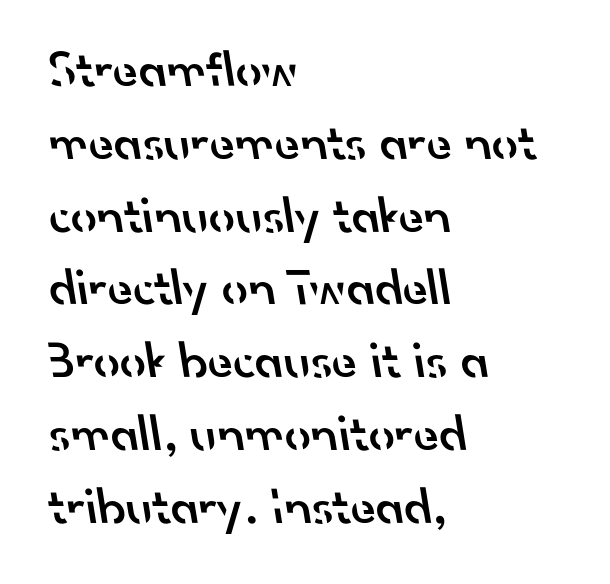
The passage shown is typeset with a sans-serif family. If you measured baseline to baseline, you'd find a middling distance. Emphasis by weight is partial: semibold. Descenders hang freely into open space. In terms of letterspacing, this is plain default setting.
